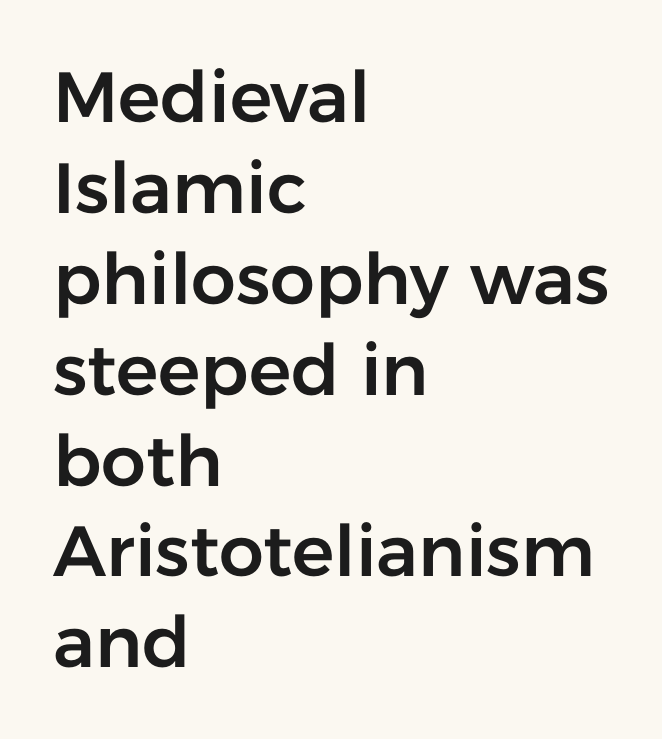
{"serif": "no", "italic": "no", "width": "normal", "stroke_contrast": "low", "x_height": "medium", "monospaced": "no", "underline": "no", "align": "left", "line_spacing": "normal", "line_spacing_ratio": 1.28, "letter_spacing": "normal", "letter_spacing_em": 0.0, "glyph_px": 71}
